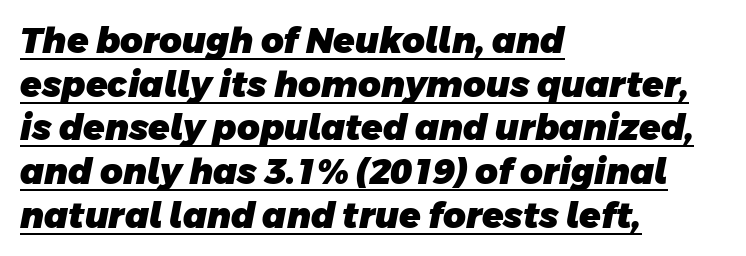
The image shows 35 px heavy sans-serif type; set left-aligned, normal line spacing (1.25x), normal letter spacing, underlined; low stroke contrast and a large x-height.
